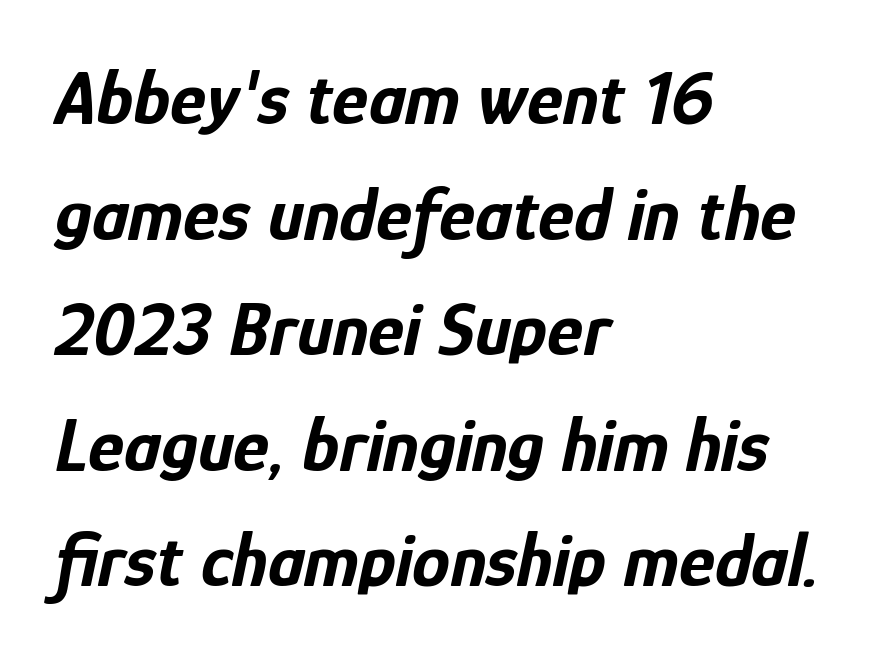
{"italic": "yes", "lean": "right", "slant_degrees": 12, "bold": "yes", "weight": "bold", "width": "condensed", "stroke_contrast": "low", "x_height": "medium", "monospaced": "no", "underline": "no", "align": "left", "line_spacing": "normal", "line_spacing_ratio": 1.52, "letter_spacing": "normal", "letter_spacing_em": 0.0, "glyph_px": 76}
